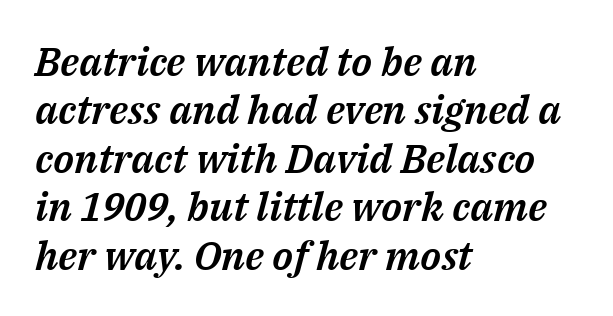
{"italic": "yes", "lean": "right", "slant_degrees": 14, "width": "normal", "stroke_contrast": "medium", "x_height": "medium", "monospaced": "no", "underline": "no", "align": "left", "line_spacing_ratio": 1.21, "letter_spacing": "normal", "letter_spacing_em": 0.0, "glyph_px": 40}
